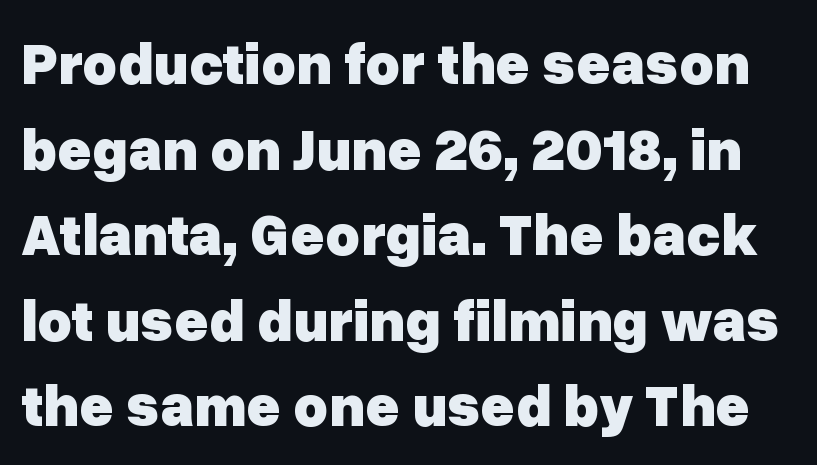
{"serif": "no", "italic": "no", "bold": "yes", "weight": "heavy", "width": "normal", "stroke_contrast": "low", "x_height": "medium", "monospaced": "no", "underline": "no", "line_spacing": "normal", "line_spacing_ratio": 1.45, "letter_spacing": "normal", "letter_spacing_em": 0.0, "glyph_px": 59}
